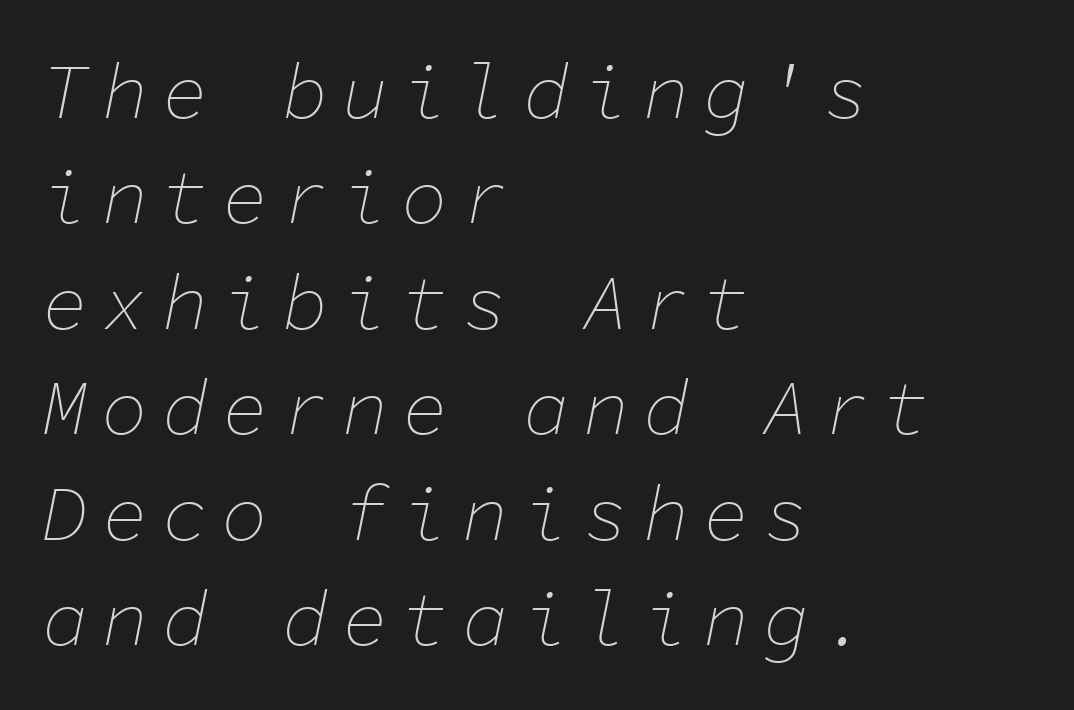
Q: Is the text bold? A: No.
Q: Is the text italic (slanted)? A: Yes, it leans right by about 11 degrees.
Q: Is the text underlined? A: No.
Q: How is the paragraph aligned? A: Left-aligned.
Q: Is the spacing between lines tight, normal or loose? A: Normal.
Q: Width (condensed, normal, or wide)? A: Normal.
Q: Stroke contrast? A: Low.
Q: x-height? A: Medium.
Q: Monospaced? A: Yes.
